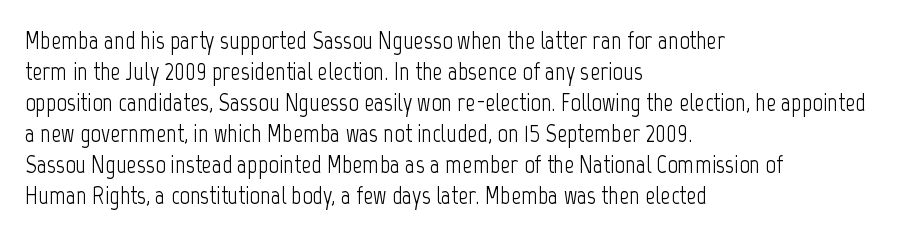
A light-to-regular cut is what we see here. Clear beneath every line of the passage. Vertical strokes here are truly vertical. The passage shown has conventional tracking throughout. Leftover space on each line is placed entirely after the last word.
